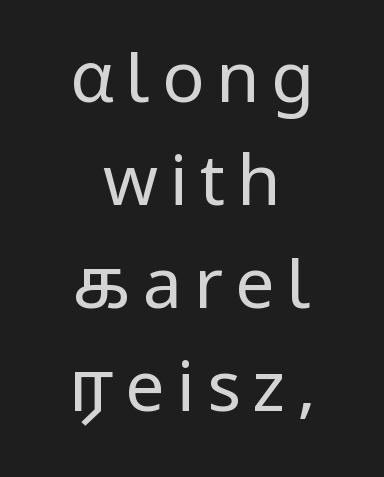
Unmarked baselines from the first word to the last. The passage shown stacks its lines at a standard gap. Do the characters align in a grid? No, the font is proportional. The letterforms sit at book weight or below.
